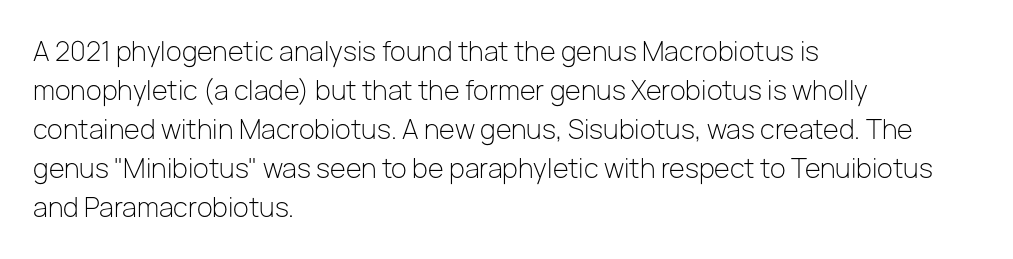
The image shows 26 px text type, upright; set left-aligned, normal line spacing (1.5x), normal letter spacing, not underlined.
